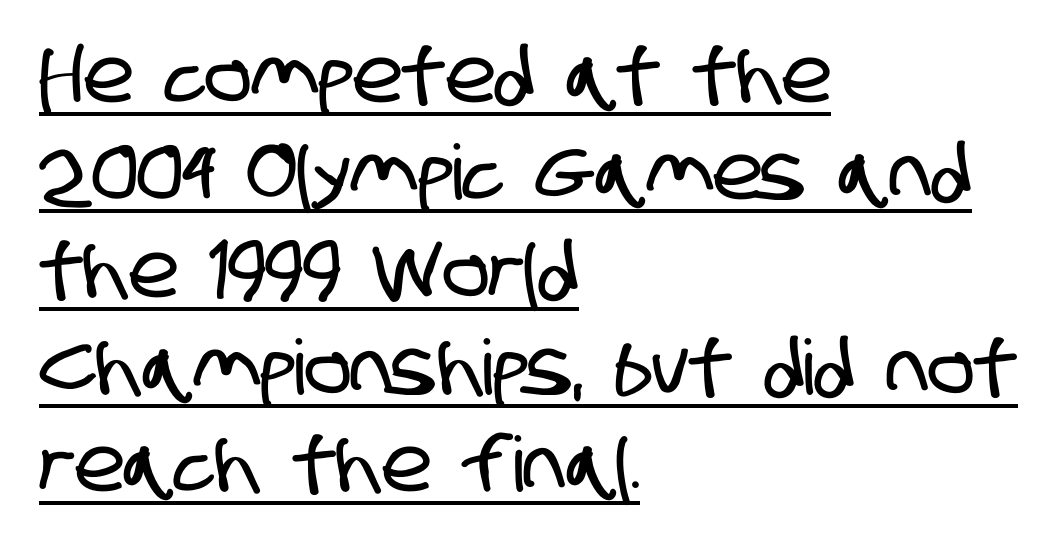
The image shows 76 px condensed sans-serif type; set left-aligned, normal line spacing (1.28x), normal letter spacing, underlined; low stroke contrast and a large x-height.
